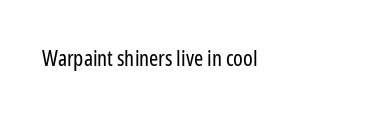
The space directly below the letters is spotless. Quick note: not italic, upright. The line texture is even and compact thanks to regular tracking. These glyphs show unthickened strokes, regular width or finer.
